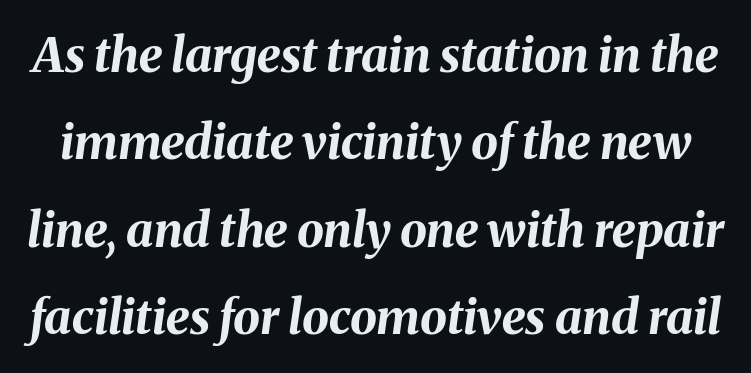
Q: Is the text bold? A: Yes.
Q: Is the text italic (slanted)? A: Yes, it leans right by about 8 degrees.
Q: Is the text underlined? A: No.
Q: Is the spacing between letters normal or unusually wide? A: Normal.
Q: Width (condensed, normal, or wide)? A: Normal.
Q: Stroke contrast? A: Medium.
Q: x-height? A: Medium.
Q: Monospaced? A: No.
